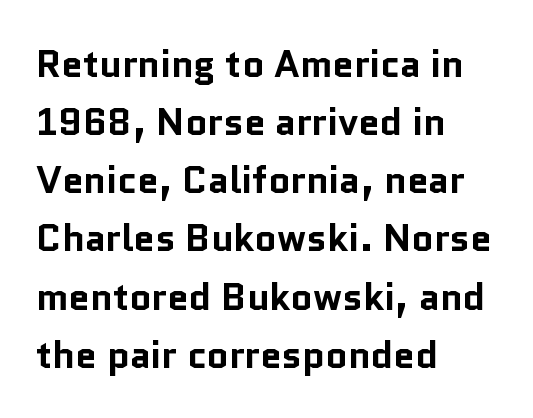
The image shows 38 px bold sans-serif type, upright; set left-aligned, normal line spacing (1.53x), normal letter spacing, not underlined; low stroke contrast and a medium x-height.
